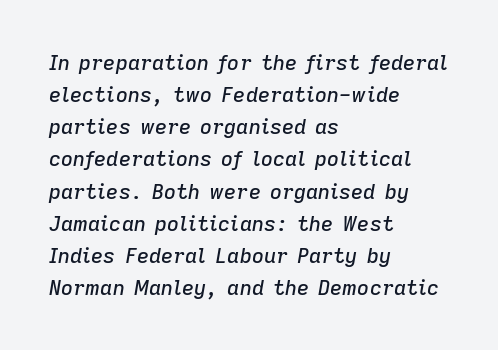
In CSS terms this would be text-align: left. Slanted lettering throughout. Quick note: underline off. Evenly set lines give the paragraph a standard silhouette. This rendering leaves character spacing at its baseline value.
